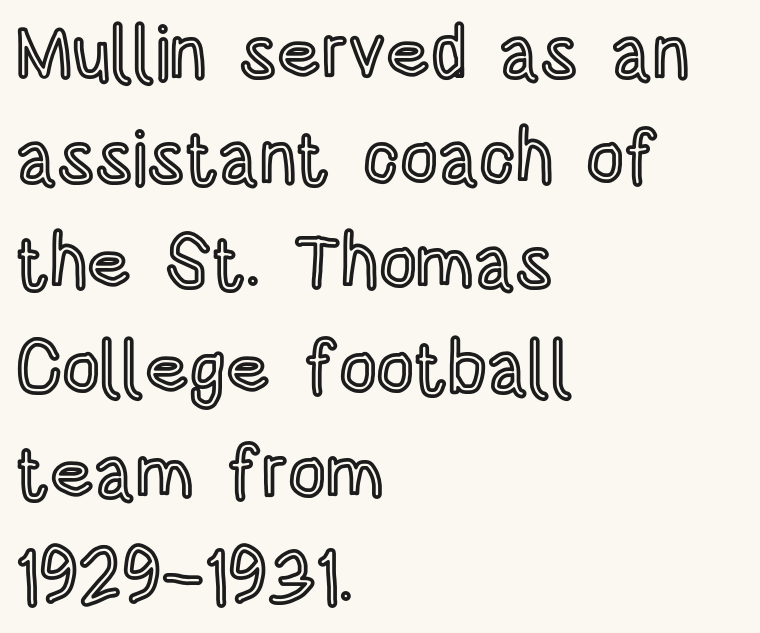
{"italic": "no", "width": "condensed", "x_height": "large", "monospaced": "no", "underline": "no", "align": "left", "line_spacing": "normal", "line_spacing_ratio": 1.42, "letter_spacing": "normal", "letter_spacing_em": 0.0, "glyph_px": 74}
